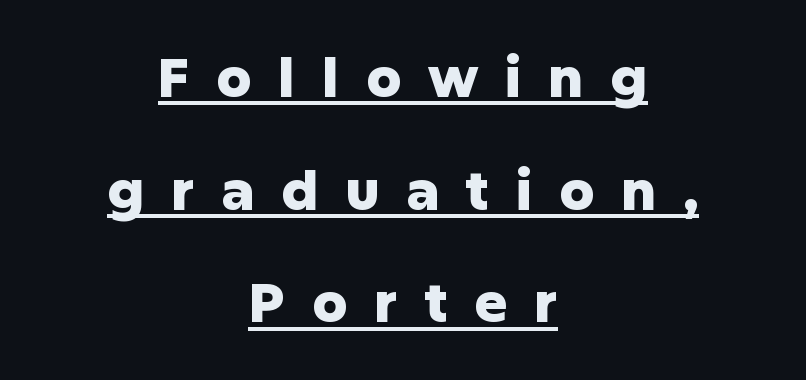
The image shows 55 px heavy sans-serif type, upright; set centered, loose line spacing (2.05x), unusually wide letter spacing (+0.48 em), underlined; low stroke contrast and a medium x-height.
